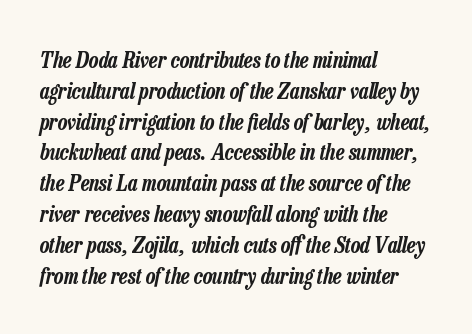
{"italic": "yes", "lean": "right", "slant_degrees": 13, "underline": "no", "align": "left", "line_spacing": "normal", "line_spacing_ratio": 1.4, "letter_spacing": "normal", "letter_spacing_em": 0.0, "glyph_px": 22}
